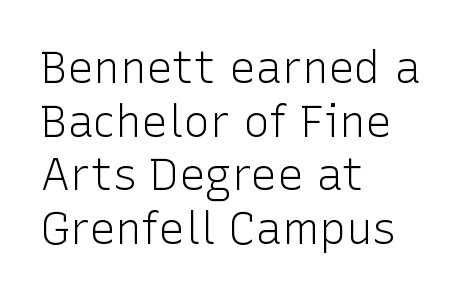
{"serif": "no", "italic": "no", "bold": "no", "weight": "light", "width": "normal", "stroke_contrast": "low", "x_height": "medium", "monospaced": "no", "underline": "no", "align": "left", "line_spacing_ratio": 1.22, "letter_spacing": "normal", "letter_spacing_em": 0.0, "glyph_px": 44}
